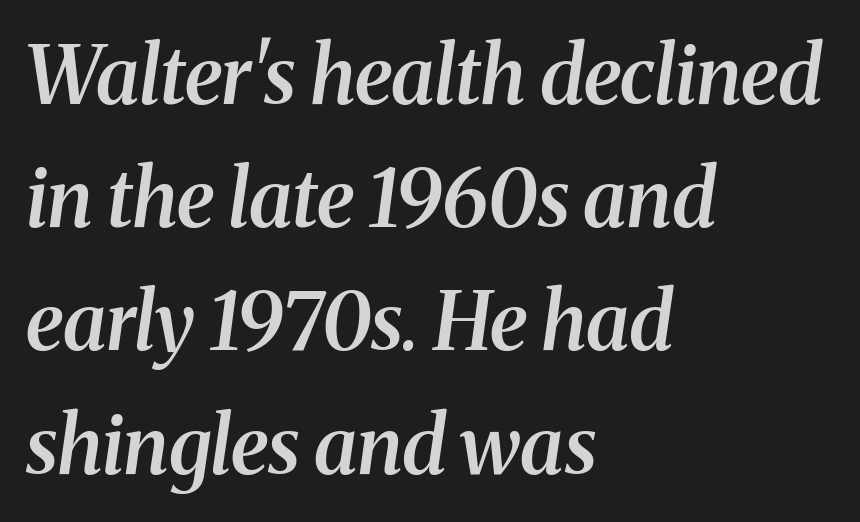
Q: Is the text bold? A: Semi-bold.
Q: Is the text italic (slanted)? A: Yes, it leans right by about 8 degrees.
Q: Is the typeface a serif or a sans-serif typeface? A: Serif.
Q: Is the text underlined? A: No.
Q: How is the paragraph aligned? A: Left-aligned.
Q: Is the spacing between letters normal or unusually wide? A: Normal.
Q: Is the spacing between lines tight, normal or loose? A: Normal.
Q: Width (condensed, normal, or wide)? A: Normal.
Q: Stroke contrast? A: Medium.
Q: x-height? A: Medium.
Q: Monospaced? A: No.
